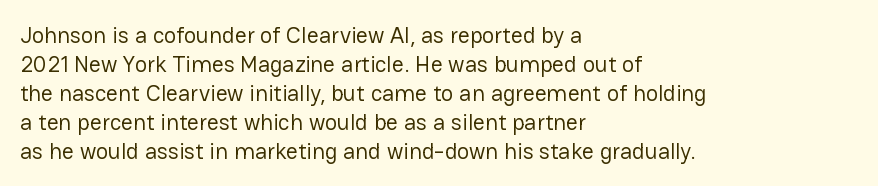
The image shows 23 px text type, upright; set left-aligned, normal line spacing (1.26x), normal letter spacing, not underlined.
